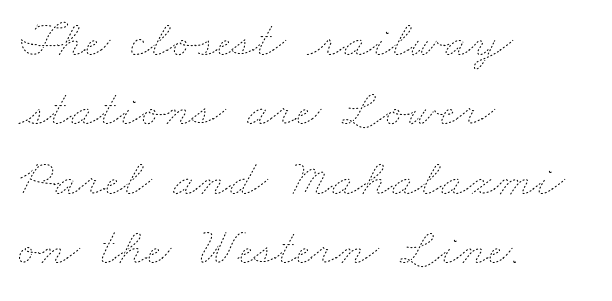
The image shows 53 px thin, wide type; set left-aligned, normal line spacing (1.31x), normal letter spacing, not underlined; low stroke contrast and a small x-height.
